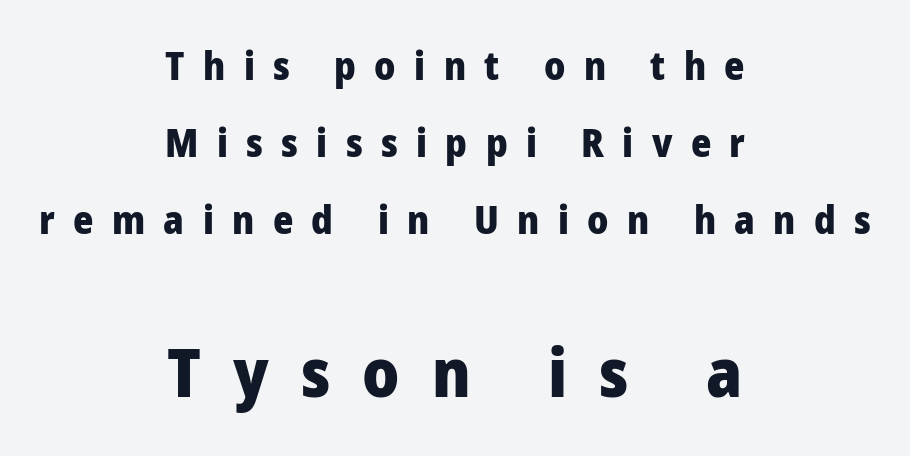
Q: Is the text bold? A: Yes.
Q: Is the text italic (slanted)? A: No, it is upright.
Q: Is the typeface a serif or a sans-serif typeface? A: Sans-serif.
Q: Is the text underlined? A: No.
Q: How is the paragraph aligned? A: Centered.
Q: Is the spacing between letters normal or unusually wide? A: Unusually wide.
Q: Is the spacing between lines tight, normal or loose? A: Loose.
Q: Which block of text is set in a larger size, the first (top) or the second (bottom)? A: The second (bottom) one.
Q: Width (condensed, normal, or wide)? A: Normal.
Q: Stroke contrast? A: Low.
Q: x-height? A: Medium.
Q: Monospaced? A: No.
